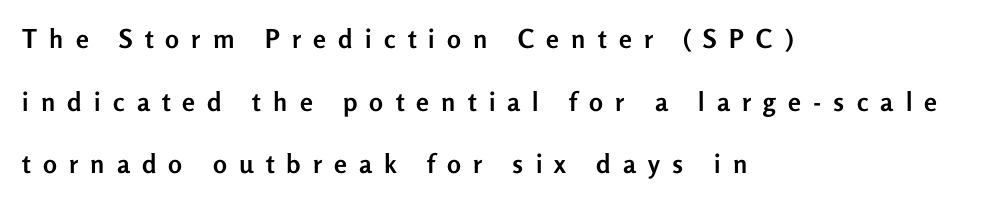
{"italic": "no", "bold": "yes", "underline": "no", "align": "left", "line_spacing": "loose", "line_spacing_ratio": 2.41, "letter_spacing": "wide", "letter_spacing_em": 0.47, "glyph_px": 26}
